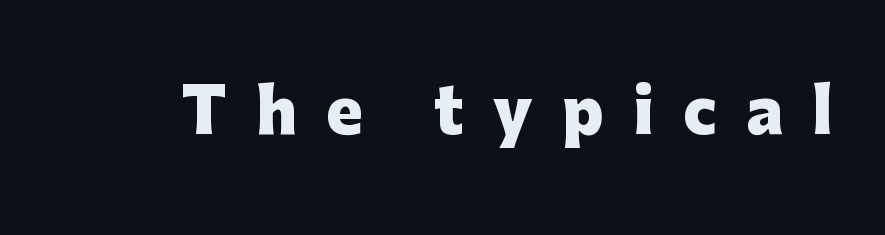
{"serif": "no", "italic": "no", "bold": "yes", "weight": "heavy", "width": "normal", "stroke_contrast": "low", "x_height": "medium", "monospaced": "no", "underline": "no", "letter_spacing": "wide", "letter_spacing_em": 0.48, "glyph_px": 61}
